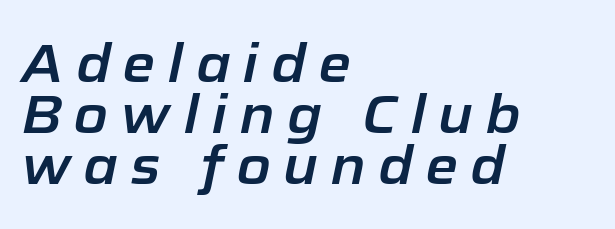
{"italic": "yes", "lean": "right", "slant_degrees": 12, "width": "normal", "stroke_contrast": "low", "x_height": "medium", "monospaced": "no", "underline": "no", "align": "left", "line_spacing": "tight", "line_spacing_ratio": 0.96, "letter_spacing": "wide", "letter_spacing_em": 0.23, "glyph_px": 53}
